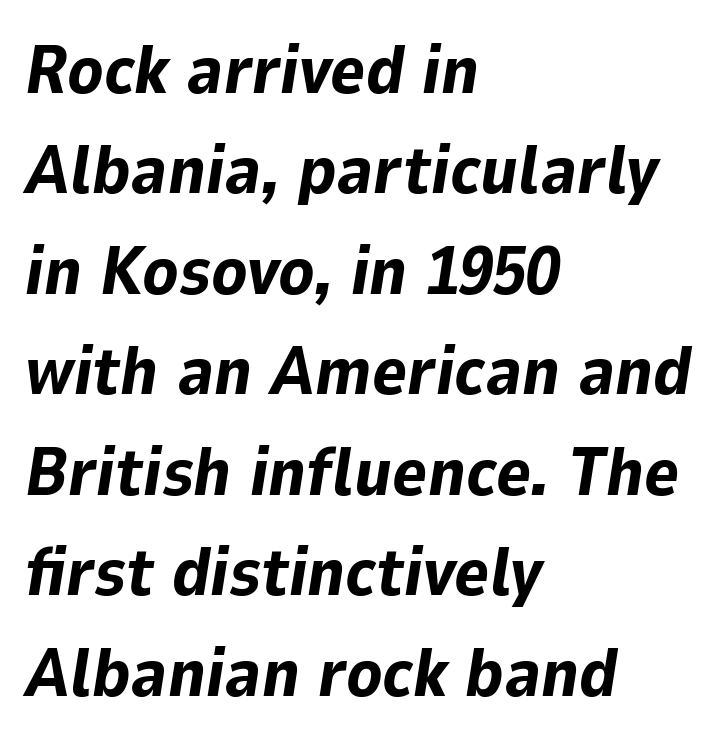
The image shows 67 px bold type, italic (leaning right); set left-aligned, normal line spacing (1.5x), normal letter spacing, not underlined; low stroke contrast and a medium x-height.
